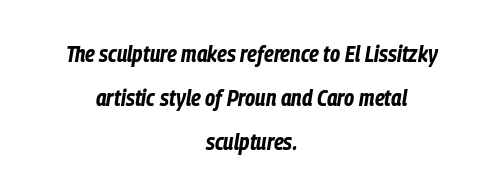
The image shows 23 px bold type, italic (leaning right); set centered, loose line spacing (1.92x), normal letter spacing, not underlined.
